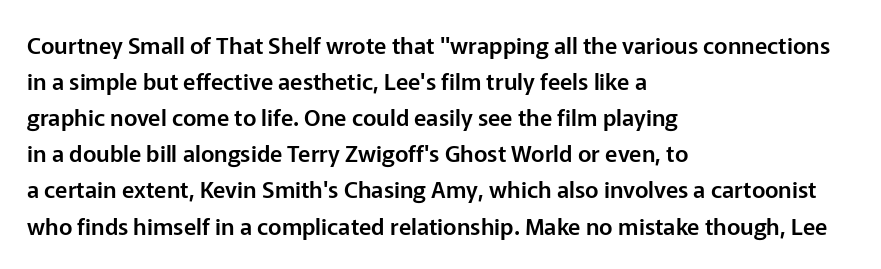
Q: Is the text italic (slanted)? A: No, it is upright.
Q: Is the text underlined? A: No.
Q: How is the paragraph aligned? A: Left-aligned.
Q: Is the spacing between letters normal or unusually wide? A: Normal.
Q: Is the spacing between lines tight, normal or loose? A: Normal.
